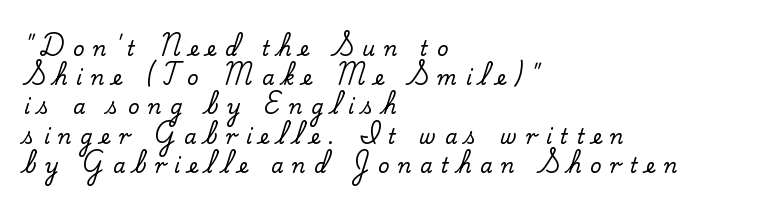
The letters are spread apart with noticeably loose tracking. Quick note: interline space is typical. Check the space under the baseline: it is left empty. Compared with a centered layout, this one pins lines to the left instead.
